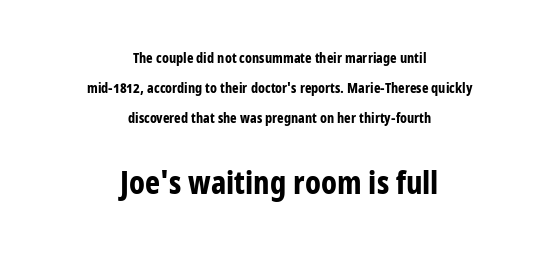
{"serif": "no", "italic": "no", "bold": "yes", "weight": "bold", "width": "condensed", "stroke_contrast": "low", "x_height": "medium", "monospaced": "no", "underline": "no", "align": "center", "line_spacing": "loose", "line_spacing_ratio": 2.16, "letter_spacing": "normal", "letter_spacing_em": 0.0, "larger_block": "second", "size_ratio": 2.29, "glyph_px": 32}
